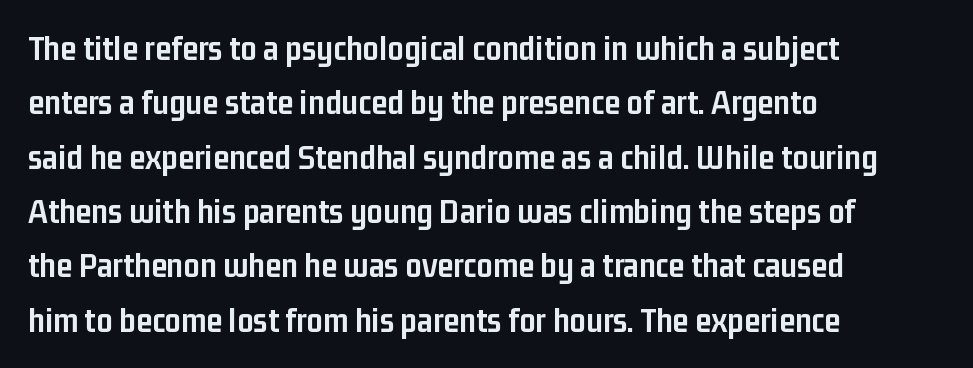
Short note: letters normally spaced. Strokes here are thick enough to call this a true bold. These lines are composed in type without serifs. Regarding leading, the lines here are spaced in the standard way. The words here are not underlined. The setting favours the left margin, as ordinary paragraphs usually do.
